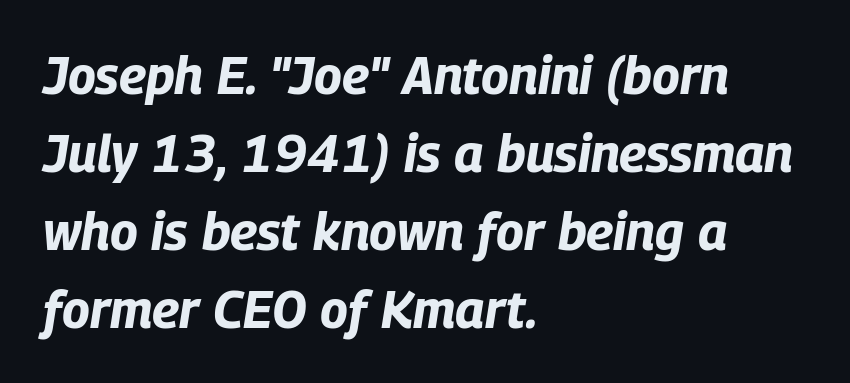
The image shows 52 px bold, condensed type, italic (leaning right); set left-aligned, normal line spacing (1.5x), normal letter spacing, not underlined; low stroke contrast and a large x-height.
